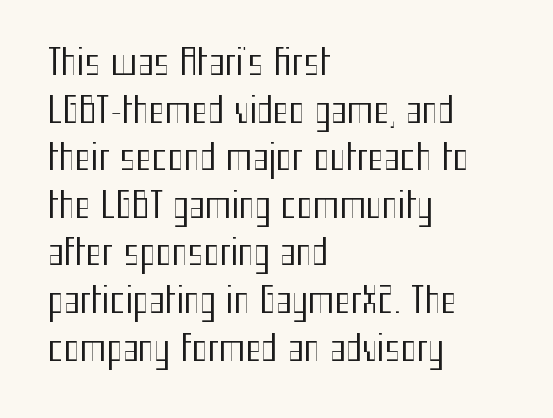
Do the letters lean? They stand straight. The passage shown has conventional tracking throughout. The lines sit at an ordinary, default distance from one another. This sample has the flowing, uneven cadence of proportional lettering.
